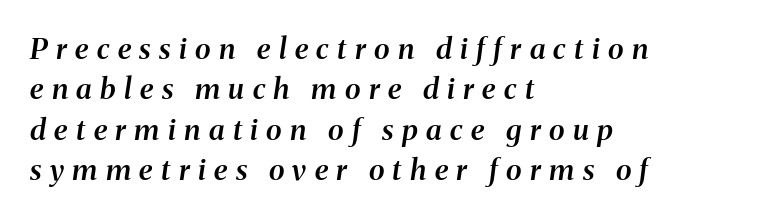
The image shows 29 px semibold serif type, italic (leaning right); set left-aligned, normal line spacing (1.39x), unusually wide letter spacing (+0.29 em), not underlined; medium stroke contrast and a medium x-height.
